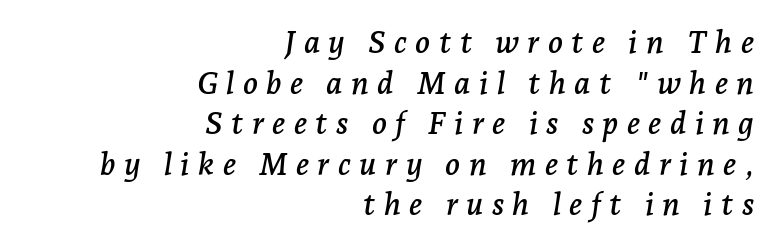
{"serif": "yes", "italic": "yes", "lean": "right", "slant_degrees": 7, "width": "normal", "stroke_contrast": "low", "x_height": "medium", "monospaced": "no", "underline": "no", "align": "right", "line_spacing": "normal", "line_spacing_ratio": 1.31, "letter_spacing": "wide", "letter_spacing_em": 0.27, "glyph_px": 31}
